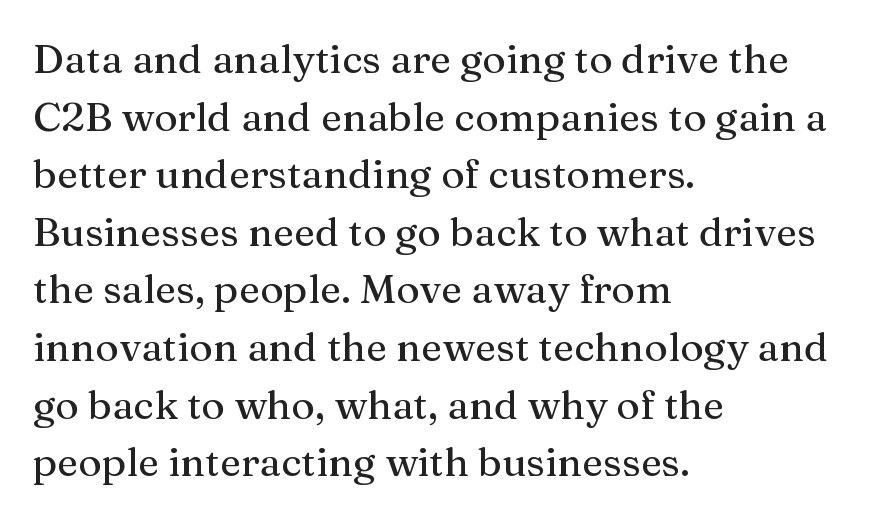
Q: Is the text italic (slanted)? A: No, it is upright.
Q: Is the typeface a serif or a sans-serif typeface? A: Serif.
Q: Is the text underlined? A: No.
Q: How is the paragraph aligned? A: Left-aligned.
Q: Is the spacing between letters normal or unusually wide? A: Normal.
Q: Is the spacing between lines tight, normal or loose? A: Normal.
Q: Width (condensed, normal, or wide)? A: Normal.
Q: Stroke contrast? A: Medium.
Q: x-height? A: Medium.
Q: Monospaced? A: No.
